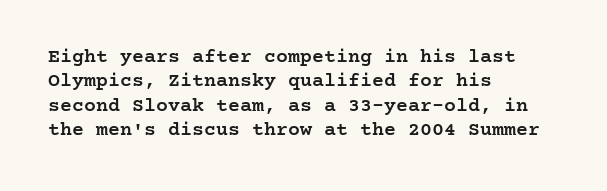
The image shows 20 px text type, upright; set left-aligned, line spacing 1.22x, normal letter spacing, not underlined.
